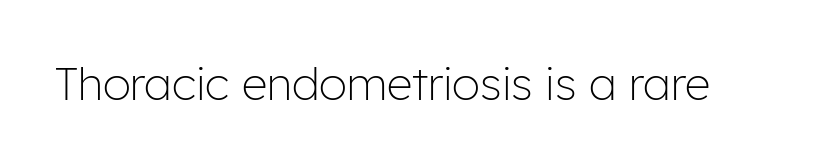
Q: Is the text bold? A: No.
Q: Is the text italic (slanted)? A: No, it is upright.
Q: Is the typeface a serif or a sans-serif typeface? A: Sans-serif.
Q: Is the text underlined? A: No.
Q: Is the spacing between letters normal or unusually wide? A: Normal.
Q: Width (condensed, normal, or wide)? A: Normal.
Q: Stroke contrast? A: Low.
Q: x-height? A: Medium.
Q: Monospaced? A: No.
